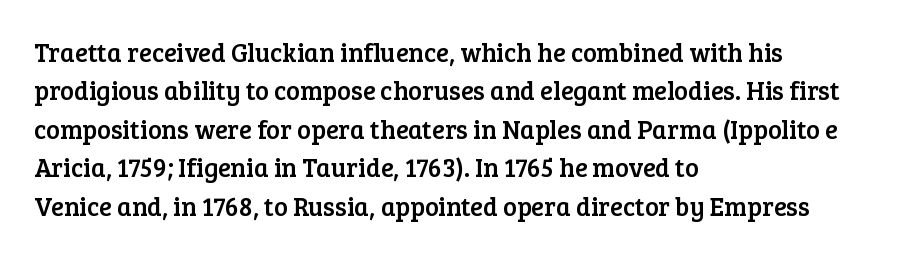
The image shows 26 px text type, upright; set left-aligned, normal line spacing (1.48x), normal letter spacing, not underlined.
